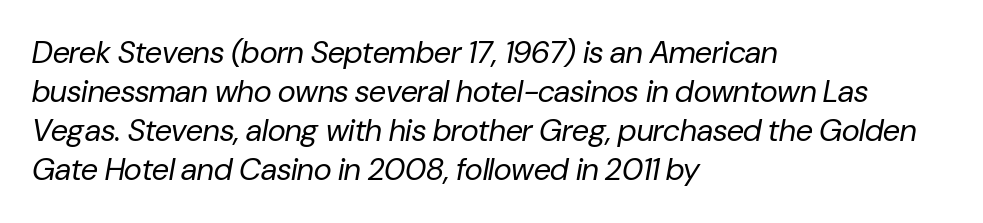
Q: Is the text bold? A: No.
Q: Is the text italic (slanted)? A: Yes, it leans right by about 10 degrees.
Q: Is the text underlined? A: No.
Q: How is the paragraph aligned? A: Left-aligned.
Q: Is the spacing between letters normal or unusually wide? A: Normal.
Q: Is the spacing between lines tight, normal or loose? A: Normal.
Q: Width (condensed, normal, or wide)? A: Normal.
Q: Stroke contrast? A: Low.
Q: x-height? A: Medium.
Q: Monospaced? A: No.
